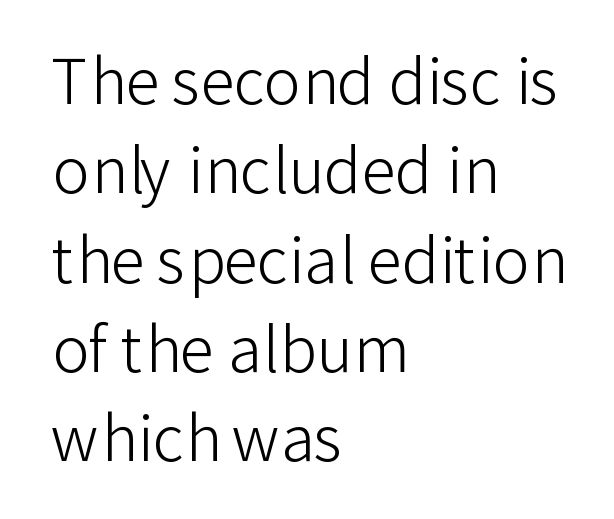
Q: Is the text bold? A: No.
Q: Is the text italic (slanted)? A: No, it is upright.
Q: Is the typeface a serif or a sans-serif typeface? A: Sans-serif.
Q: Is the text underlined? A: No.
Q: How is the paragraph aligned? A: Left-aligned.
Q: Is the spacing between letters normal or unusually wide? A: Normal.
Q: Is the spacing between lines tight, normal or loose? A: Normal.
Q: Width (condensed, normal, or wide)? A: Normal.
Q: Stroke contrast? A: Low.
Q: x-height? A: Medium.
Q: Monospaced? A: No.
